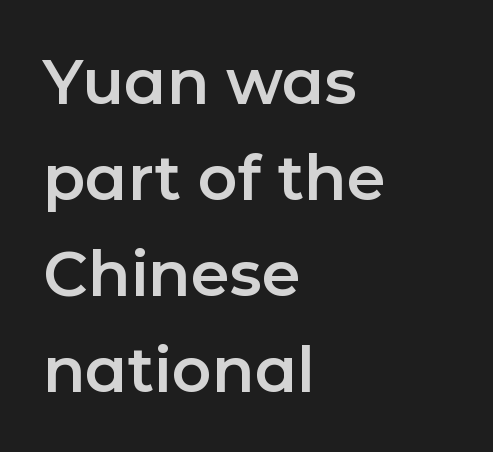
{"serif": "no", "italic": "no", "width": "normal", "stroke_contrast": "low", "x_height": "medium", "monospaced": "no", "underline": "no", "align": "left", "line_spacing": "normal", "line_spacing_ratio": 1.55, "letter_spacing": "normal", "letter_spacing_em": 0.0, "glyph_px": 62}
